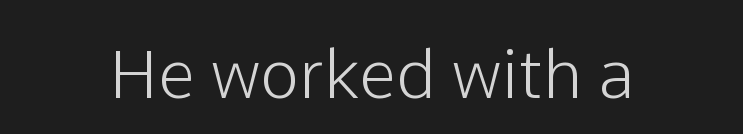
The image shows 67 px sans-serif type, upright; set centered, normal letter spacing, not underlined; low stroke contrast and a medium x-height.
